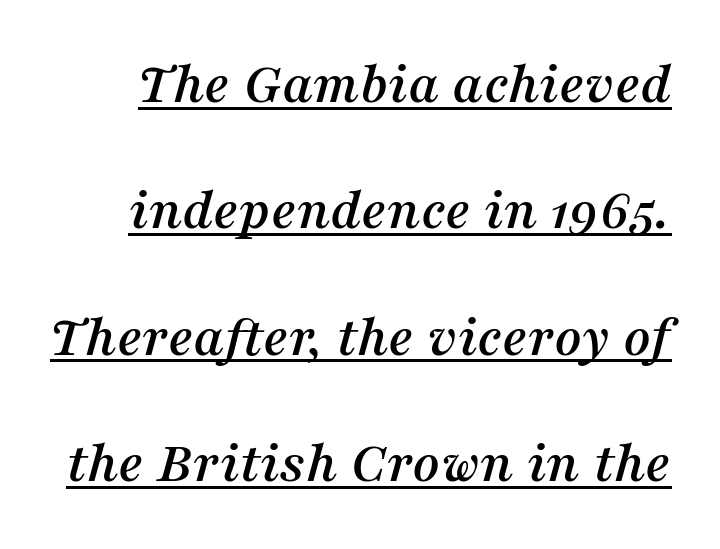
Q: Is the text italic (slanted)? A: Yes, it leans right by about 16 degrees.
Q: Is the typeface a serif or a sans-serif typeface? A: Serif.
Q: Is the text underlined? A: Yes.
Q: Is the spacing between letters normal or unusually wide? A: Normal.
Q: Is the spacing between lines tight, normal or loose? A: Loose.
Q: Width (condensed, normal, or wide)? A: Normal.
Q: Stroke contrast? A: Medium.
Q: x-height? A: Medium.
Q: Monospaced? A: No.
